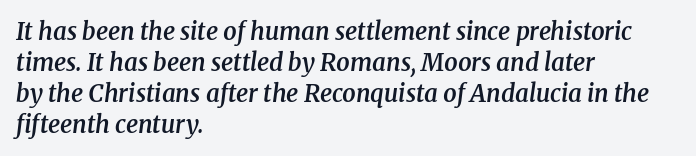
The image shows 24 px text type, italic (leaning right); set left-aligned, normal line spacing (1.29x), normal letter spacing, not underlined.
